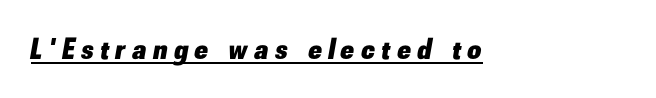
The image shows 30 px heavy type, italic (leaning right); set unusually wide letter spacing (+0.23 em), underlined; low stroke contrast and a small x-height.
